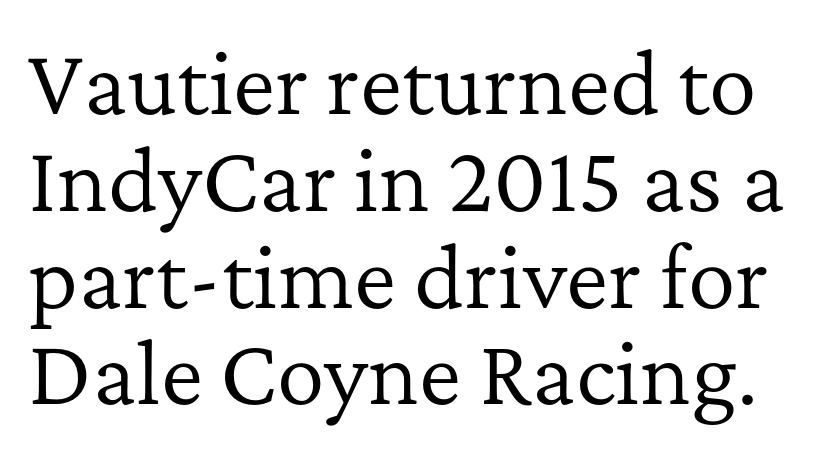
The image shows 80 px regular-weight serif type, upright; set line spacing 1.21x, normal letter spacing, not underlined; low stroke contrast and a medium x-height.
